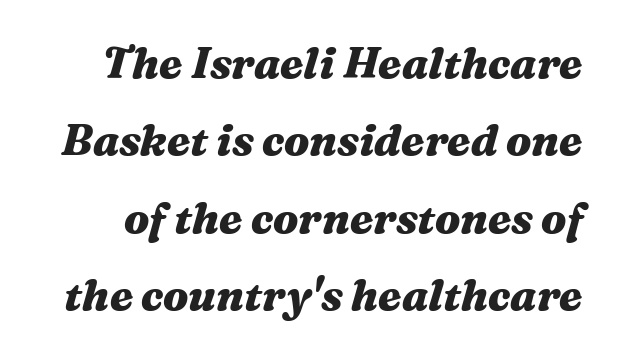
The image shows 43 px heavy, wide type, italic (leaning right); set line spacing 1.8x, normal letter spacing, not underlined; medium stroke contrast and a medium x-height.
